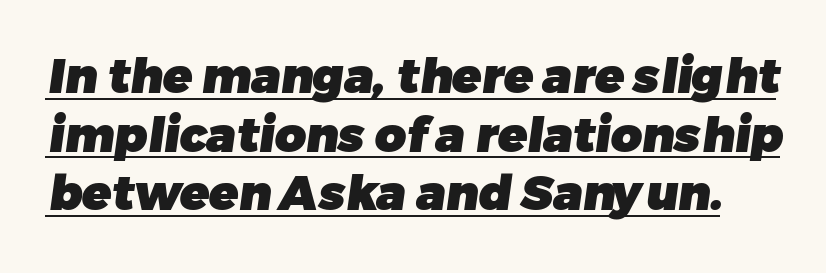
Q: Is the text bold? A: Yes.
Q: Is the typeface a serif or a sans-serif typeface? A: Sans-serif.
Q: Is the text underlined? A: Yes.
Q: Is the spacing between letters normal or unusually wide? A: Normal.
Q: Width (condensed, normal, or wide)? A: Normal.
Q: Stroke contrast? A: Low.
Q: x-height? A: Medium.
Q: Monospaced? A: No.
